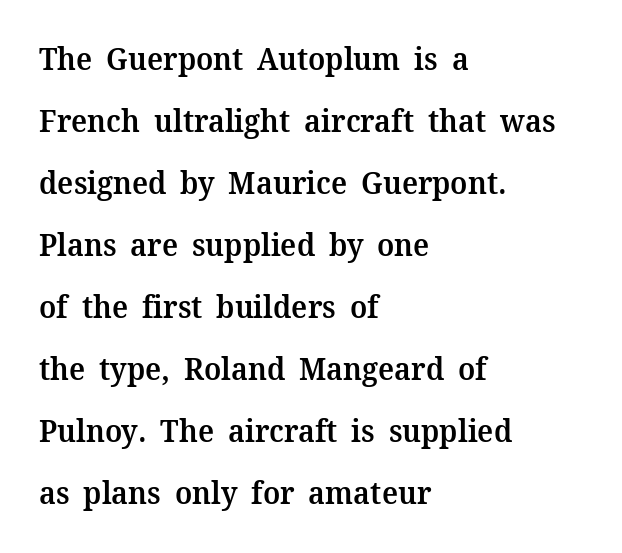
Q: Is the text bold? A: Semi-bold.
Q: Is the text italic (slanted)? A: No, it is upright.
Q: Is the typeface a serif or a sans-serif typeface? A: Serif.
Q: Is the text underlined? A: No.
Q: How is the paragraph aligned? A: Left-aligned.
Q: Is the spacing between letters normal or unusually wide? A: Normal.
Q: Is the spacing between lines tight, normal or loose? A: Loose.
Q: Width (condensed, normal, or wide)? A: Normal.
Q: Stroke contrast? A: Medium.
Q: x-height? A: Medium.
Q: Monospaced? A: No.
